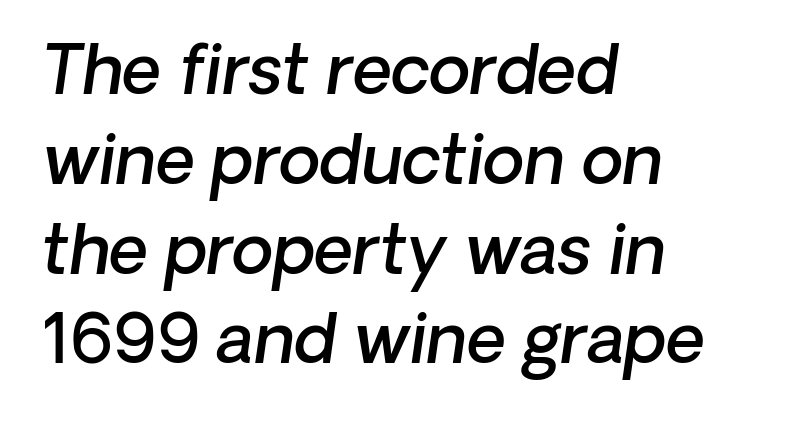
Q: Is the text bold? A: Semi-bold.
Q: Is the typeface a serif or a sans-serif typeface? A: Sans-serif.
Q: Is the text underlined? A: No.
Q: How is the paragraph aligned? A: Left-aligned.
Q: Is the spacing between letters normal or unusually wide? A: Normal.
Q: Is the spacing between lines tight, normal or loose? A: Normal.
Q: Width (condensed, normal, or wide)? A: Normal.
Q: Stroke contrast? A: Low.
Q: x-height? A: Medium.
Q: Monospaced? A: No.
